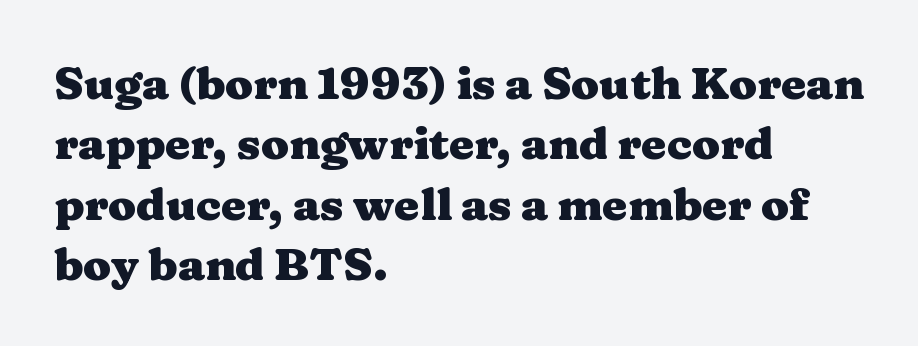
{"serif": "yes", "italic": "no", "bold": "yes", "weight": "heavy", "width": "wide", "stroke_contrast": "medium", "x_height": "medium", "monospaced": "no", "underline": "no", "align": "left", "line_spacing": "normal", "line_spacing_ratio": 1.34, "letter_spacing": "normal", "letter_spacing_em": 0.0, "glyph_px": 45}
